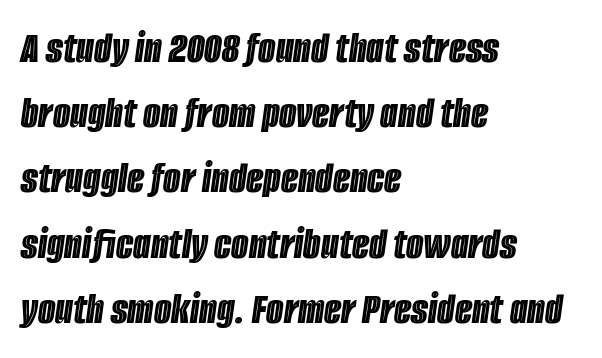
A typesetter would call this proportional, since set widths differ per character. Is the block centered? No — it sits flush against the left margin. Quick note: underline off. Notice how the stems are inclined rather than vertical — that's the hallmark of italics. Tracking value appears to be zero — textbook default spacing.
